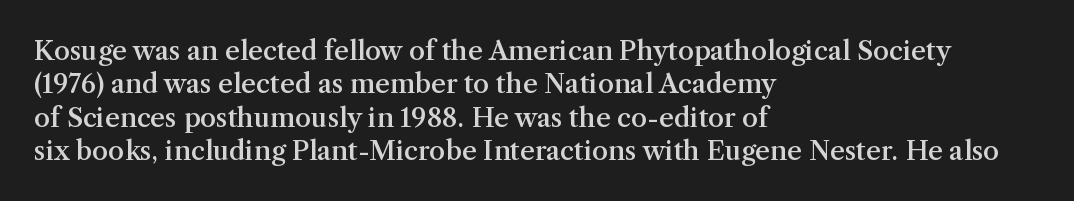
Q: Is the text bold? A: Semi-bold.
Q: Is the text italic (slanted)? A: No, it is upright.
Q: Is the text underlined? A: No.
Q: How is the paragraph aligned? A: Left-aligned.
Q: Is the spacing between letters normal or unusually wide? A: Normal.
Q: Is the spacing between lines tight, normal or loose? A: Normal.
